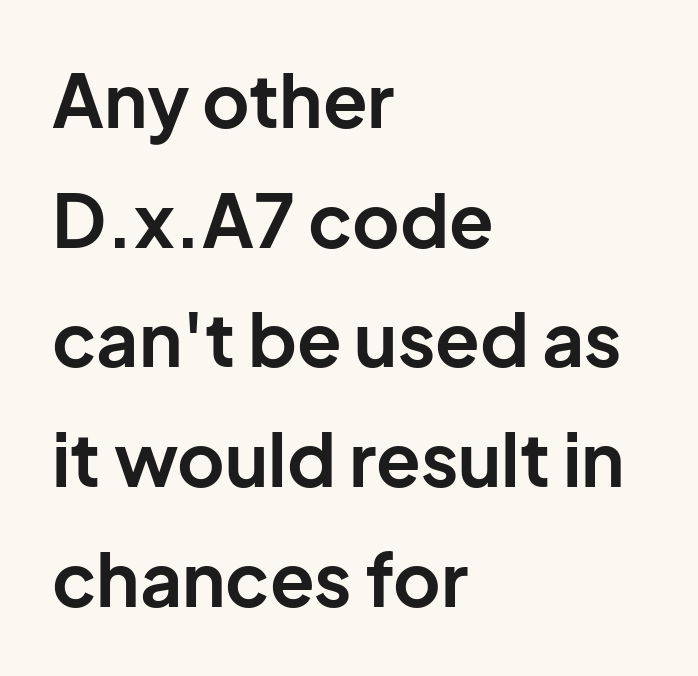
Q: Is the text bold? A: Yes.
Q: Is the text italic (slanted)? A: No, it is upright.
Q: Is the typeface a serif or a sans-serif typeface? A: Sans-serif.
Q: Is the text underlined? A: No.
Q: How is the paragraph aligned? A: Left-aligned.
Q: Is the spacing between letters normal or unusually wide? A: Normal.
Q: Is the spacing between lines tight, normal or loose? A: Normal.
Q: Width (condensed, normal, or wide)? A: Normal.
Q: Stroke contrast? A: Low.
Q: x-height? A: Medium.
Q: Monospaced? A: No.
